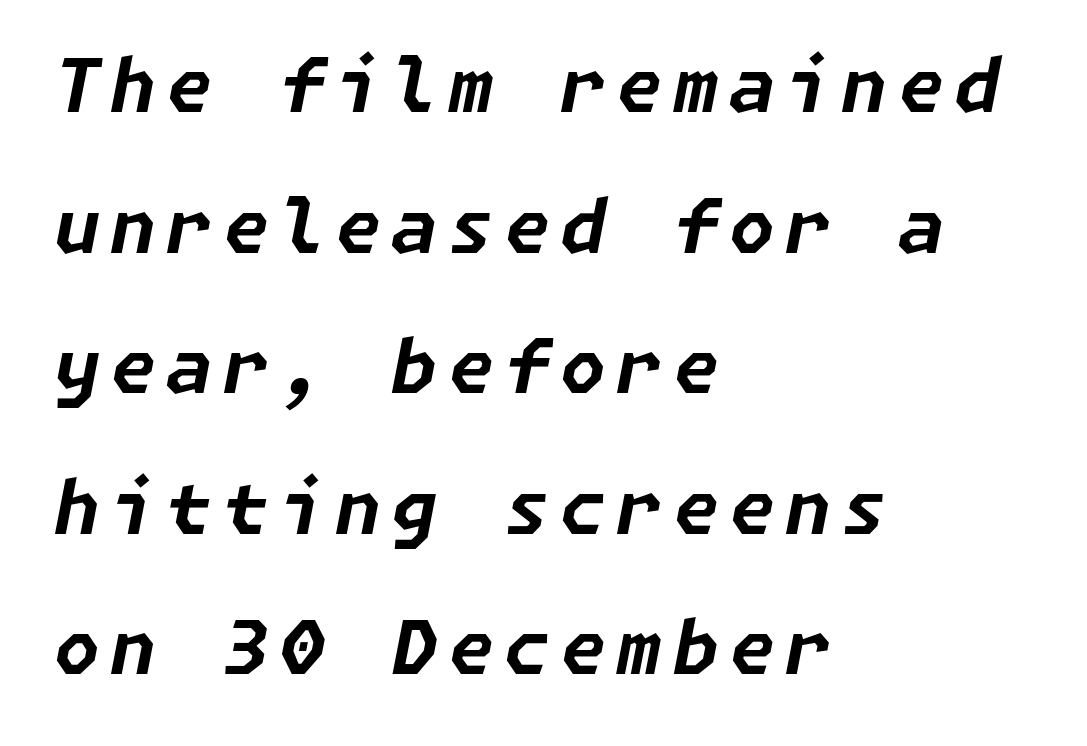
{"italic": "yes", "lean": "right", "slant_degrees": 11, "bold": "yes", "weight": "bold", "width": "normal", "stroke_contrast": "low", "x_height": "medium", "underline": "no", "align": "left", "line_spacing": "loose", "line_spacing_ratio": 1.9, "glyph_px": 74}
